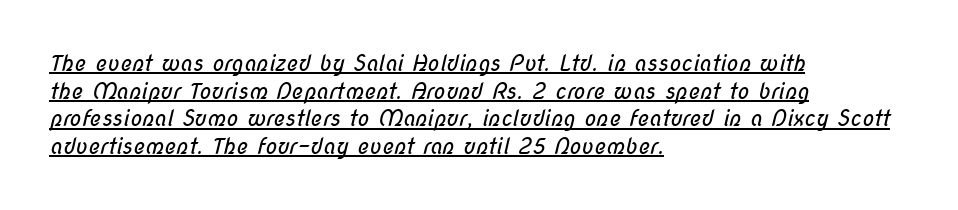
Q: Is the text bold? A: No.
Q: Is the text underlined? A: Yes.
Q: How is the paragraph aligned? A: Left-aligned.
Q: Is the spacing between letters normal or unusually wide? A: Normal.
Q: Is the spacing between lines tight, normal or loose? A: Normal.
